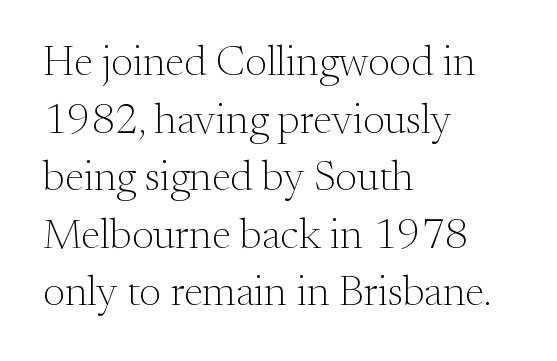
{"serif": "yes", "italic": "no", "bold": "no", "weight": "light", "width": "normal", "stroke_contrast": "medium", "x_height": "small", "monospaced": "no", "underline": "no", "align": "left", "line_spacing": "normal", "line_spacing_ratio": 1.34, "letter_spacing": "normal", "letter_spacing_em": 0.0, "glyph_px": 43}
